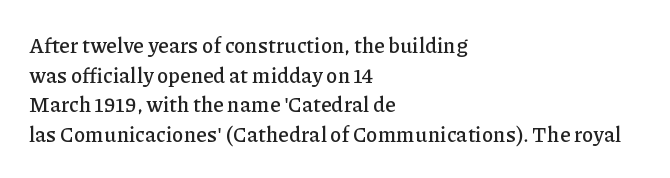
Q: Is the text italic (slanted)? A: No, it is upright.
Q: Is the text underlined? A: No.
Q: How is the paragraph aligned? A: Left-aligned.
Q: Is the spacing between letters normal or unusually wide? A: Normal.
Q: Is the spacing between lines tight, normal or loose? A: Normal.
